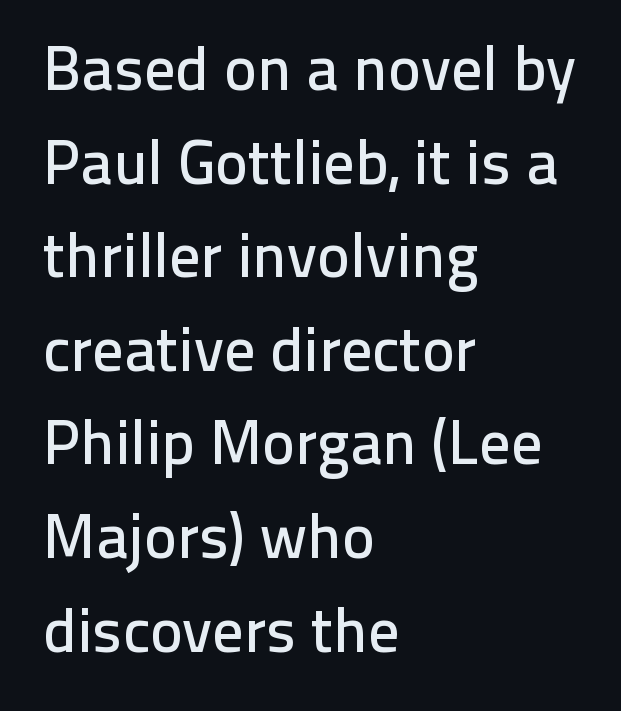
The image shows 62 px sans-serif type, upright; set left-aligned, normal line spacing (1.51x), normal letter spacing, not underlined; low stroke contrast and a medium x-height.
